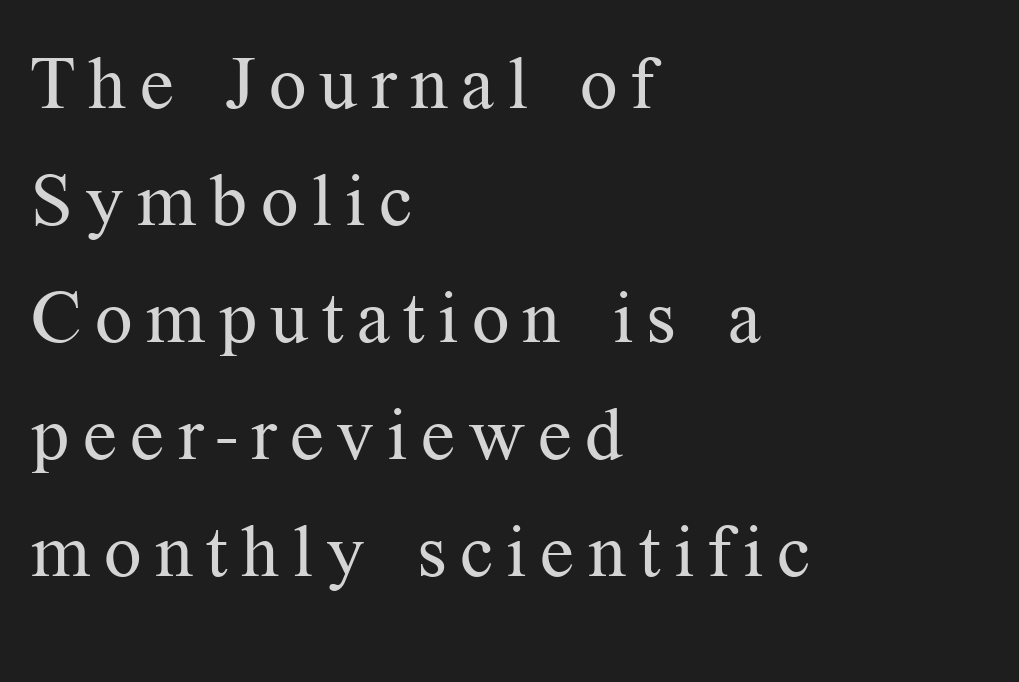
{"serif": "yes", "italic": "no", "bold": "no", "weight": "regular", "width": "normal", "stroke_contrast": "medium", "x_height": "medium", "monospaced": "no", "underline": "no", "align": "left", "line_spacing": "normal", "line_spacing_ratio": 1.58, "glyph_px": 74}
